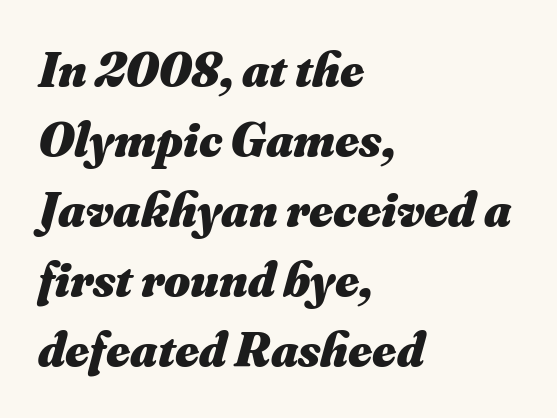
{"italic": "yes", "lean": "right", "slant_degrees": 16, "bold": "yes", "weight": "heavy", "width": "normal", "stroke_contrast": "medium", "x_height": "small", "monospaced": "no", "underline": "no", "align": "left", "line_spacing": "normal", "line_spacing_ratio": 1.4, "letter_spacing": "normal", "letter_spacing_em": 0.0, "glyph_px": 50}
